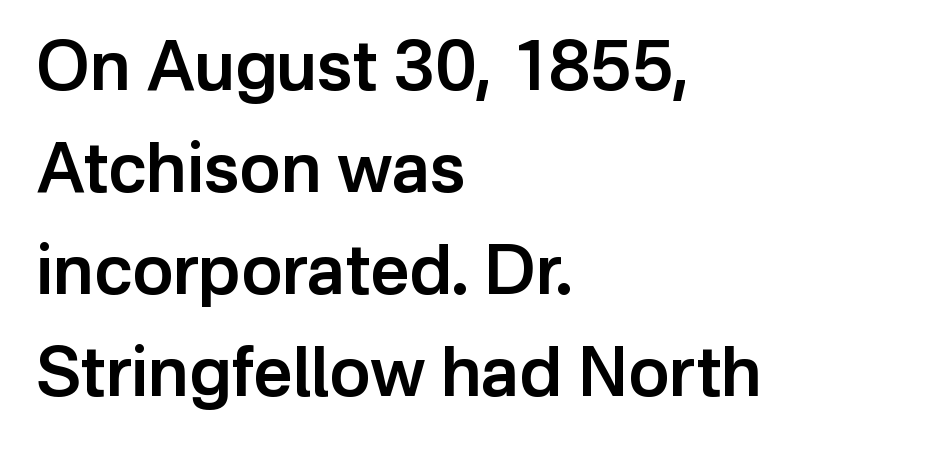
{"serif": "no", "italic": "no", "bold": "semi", "weight": "semibold", "width": "normal", "stroke_contrast": "low", "x_height": "medium", "monospaced": "no", "underline": "no", "align": "left", "line_spacing": "normal", "line_spacing_ratio": 1.48, "letter_spacing": "normal", "letter_spacing_em": 0.0, "glyph_px": 69}
